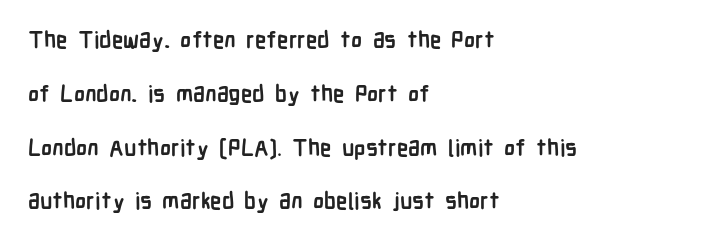
Baseline-to-baseline distance is far greater than the letter height. The gap between lines stays unmarked. Visually the block forms a straight wall on the left and a jagged coastline on the right. The letters stand straight up with perfectly vertical stems. Heavy, bold letterforms.
